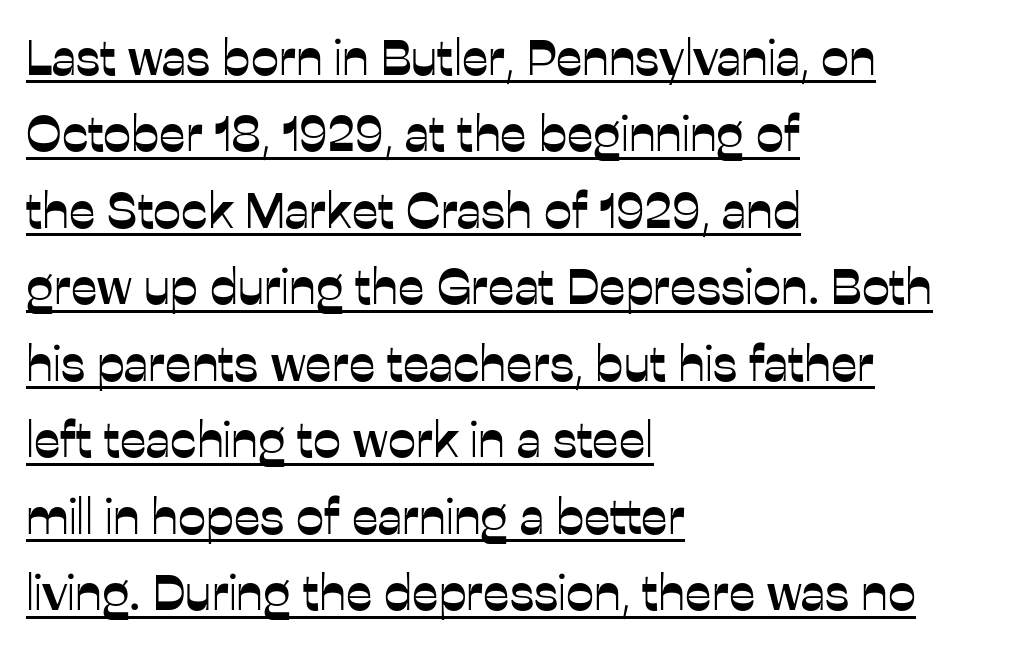
The image shows 50 px sans-serif type, upright; set left-aligned, normal line spacing (1.53x), normal letter spacing, underlined; low stroke contrast and a medium x-height.
